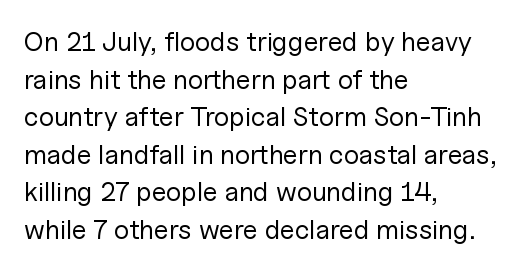
Q: Is the text bold? A: No.
Q: Is the text italic (slanted)? A: No, it is upright.
Q: Is the text underlined? A: No.
Q: How is the paragraph aligned? A: Left-aligned.
Q: Is the spacing between letters normal or unusually wide? A: Normal.
Q: Is the spacing between lines tight, normal or loose? A: Normal.
